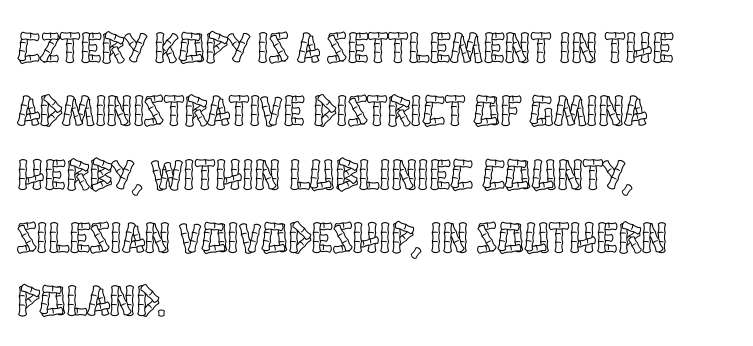
Q: Is the text italic (slanted)? A: No, it is upright.
Q: Is the text underlined? A: No.
Q: How is the paragraph aligned? A: Left-aligned.
Q: Is the spacing between letters normal or unusually wide? A: Normal.
Q: Is the spacing between lines tight, normal or loose? A: Normal.
Q: Width (condensed, normal, or wide)? A: Condensed.
Q: x-height? A: Large.
Q: Monospaced? A: No.
